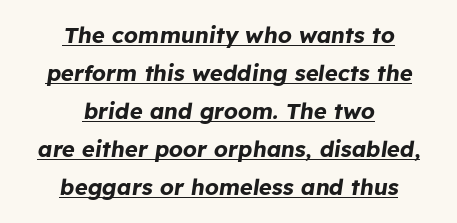
The typesetter has applied underlining to the passage shown. The strokes are fattened all the way to bold. The lettering tilts uniformly, giving the passage an italic look. Neither beginnings nor endings align; midpoints do. Letter spacing: default.
